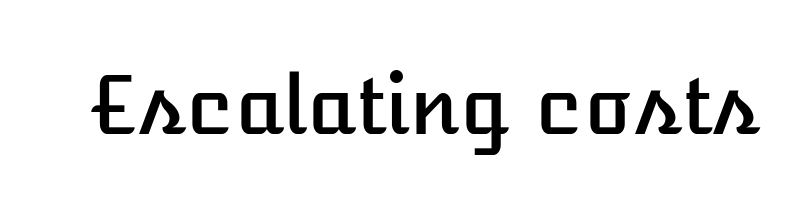
The line texture is even and compact thanks to regular tracking. Character widths vary here, with narrow letters taking less room than wide ones. No italicization has been applied; the sample stays upright. A clean baseline with only descenders dipping below it.
